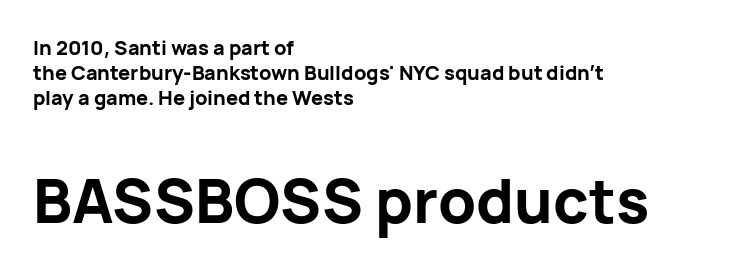
A bare baseline throughout the passage. The rendering uses a moderate line-height, typical for paragraphs. Thick stems and heavy bowls — unmistakably bold. The typesetter chose a ragged-right arrangement here.
